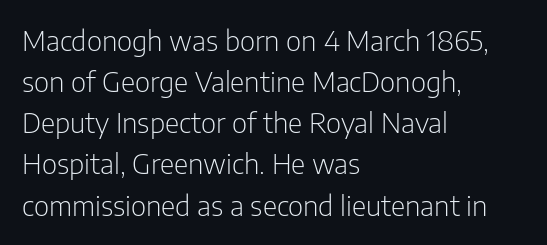
Q: Is the text bold? A: No.
Q: Is the text italic (slanted)? A: No, it is upright.
Q: Is the typeface a serif or a sans-serif typeface? A: Sans-serif.
Q: Is the text underlined? A: No.
Q: How is the paragraph aligned? A: Left-aligned.
Q: Is the spacing between letters normal or unusually wide? A: Normal.
Q: Is the spacing between lines tight, normal or loose? A: Normal.
Q: Width (condensed, normal, or wide)? A: Condensed.
Q: Stroke contrast? A: Low.
Q: x-height? A: Medium.
Q: Monospaced? A: No.
